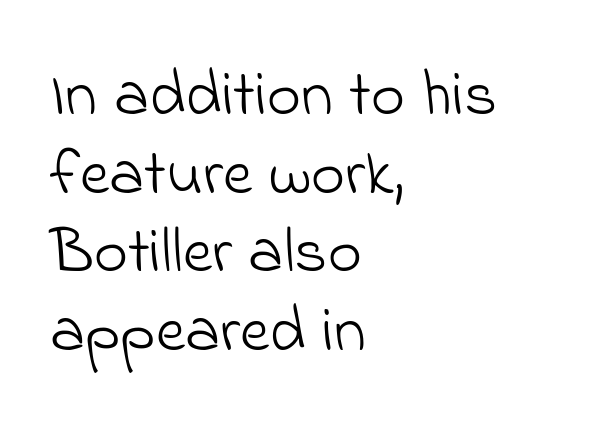
Q: Is the text bold? A: No.
Q: Is the typeface a serif or a sans-serif typeface? A: Sans-serif.
Q: Is the text underlined? A: No.
Q: How is the paragraph aligned? A: Left-aligned.
Q: Is the spacing between letters normal or unusually wide? A: Normal.
Q: Width (condensed, normal, or wide)? A: Normal.
Q: Stroke contrast? A: Low.
Q: x-height? A: Small.
Q: Monospaced? A: No.
